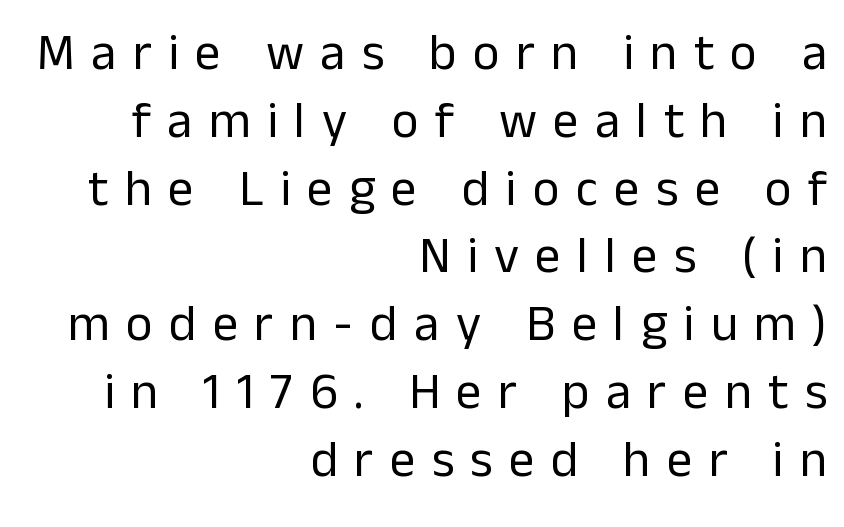
{"serif": "no", "italic": "no", "bold": "no", "weight": "regular", "width": "normal", "stroke_contrast": "low", "x_height": "medium", "monospaced": "no", "underline": "no", "align": "right", "line_spacing": "normal", "line_spacing_ratio": 1.33, "letter_spacing": "wide", "letter_spacing_em": 0.32, "glyph_px": 51}
